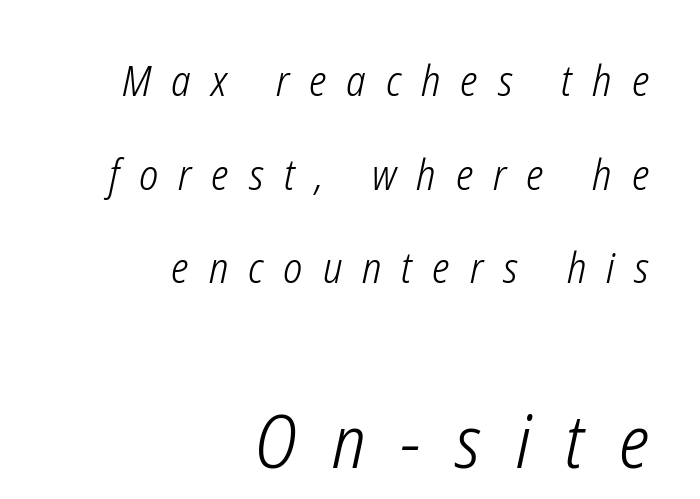
Here the designer chose a conventional face with non-uniform glyph widths. Scale increases going downward across the two blocks. There is plenty of visible air inserted between adjacent glyphs. Airy leading.
